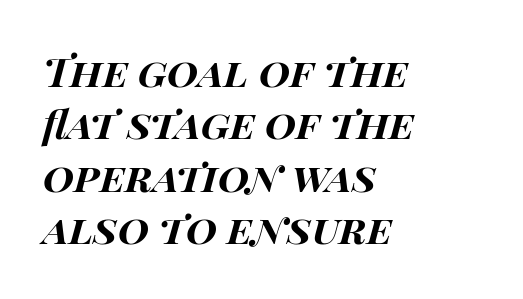
One glance says typical: line gaps are just what's usual. Do the characters align in a grid? No, the font is proportional. Line starts are locked; line ends wander. The lettering tilts uniformly, giving the passage an italic look.
